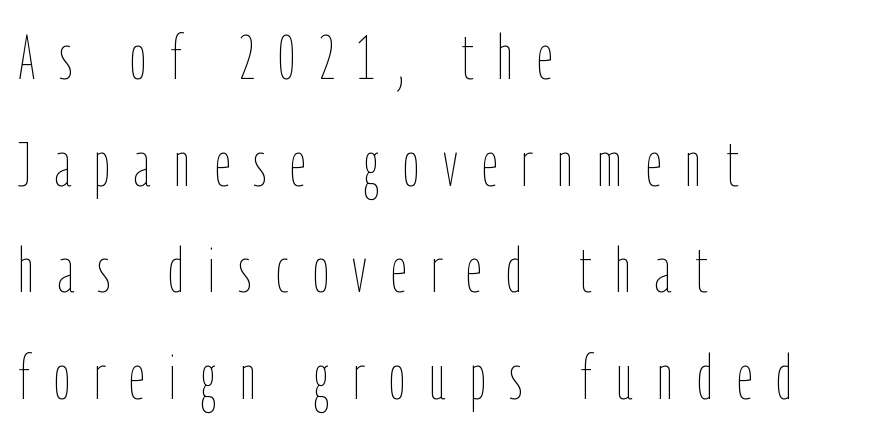
The image shows 62 px thin, condensed type, upright; set left-aligned, line spacing 1.72x, unusually wide letter spacing (+0.39 em), not underlined; low stroke contrast and a medium x-height.
